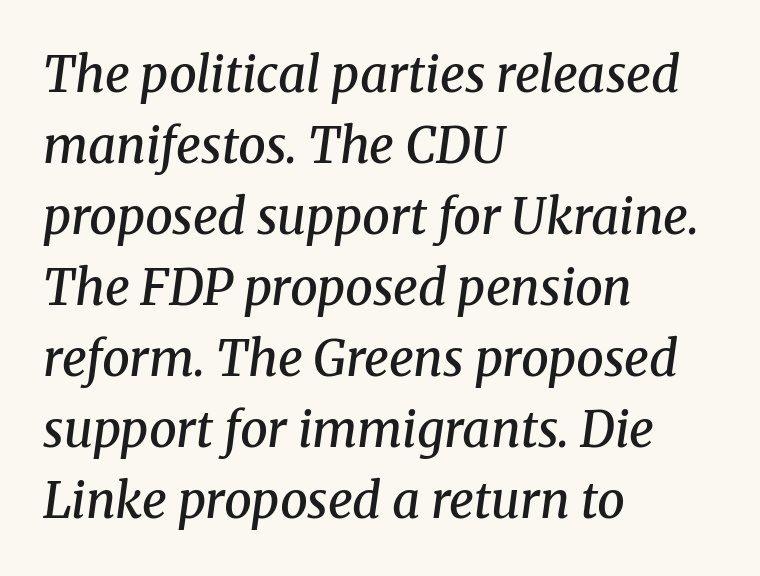
The image shows 49 px semibold serif type, italic (leaning right); set left-aligned, normal line spacing (1.45x), normal letter spacing, not underlined; medium stroke contrast and a medium x-height.
